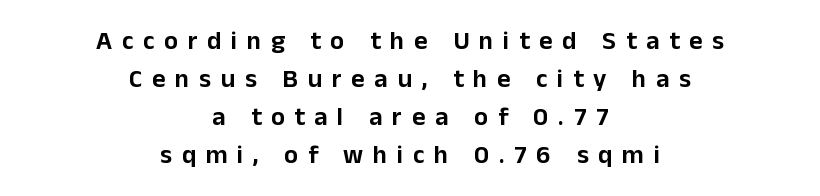
Q: Is the text italic (slanted)? A: No, it is upright.
Q: Is the text underlined? A: No.
Q: How is the paragraph aligned? A: Centered.
Q: Is the spacing between letters normal or unusually wide? A: Unusually wide.
Q: Is the spacing between lines tight, normal or loose? A: Normal.
